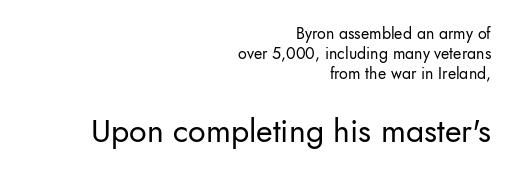
Q: Is the text bold? A: No.
Q: Is the text italic (slanted)? A: No, it is upright.
Q: Is the typeface a serif or a sans-serif typeface? A: Sans-serif.
Q: Is the text underlined? A: No.
Q: How is the paragraph aligned? A: Right-aligned.
Q: Is the spacing between letters normal or unusually wide? A: Normal.
Q: Is the spacing between lines tight, normal or loose? A: Normal.
Q: Which block of text is set in a larger size, the first (top) or the second (bottom)? A: The second (bottom) one.
Q: Width (condensed, normal, or wide)? A: Normal.
Q: Stroke contrast? A: Low.
Q: x-height? A: Small.
Q: Monospaced? A: No.
